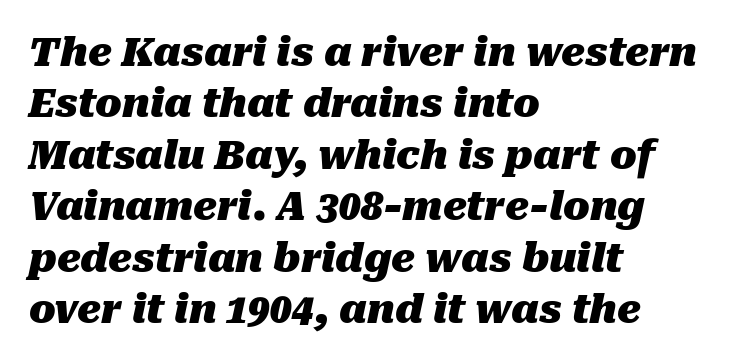
The image shows 39 px heavy type, italic (leaning right); set left-aligned, normal line spacing (1.32x), normal letter spacing, not underlined; medium stroke contrast and a medium x-height.
